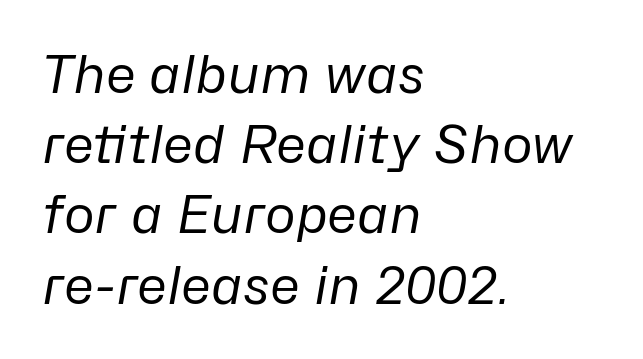
{"italic": "yes", "lean": "right", "slant_degrees": 10, "bold": "no", "weight": "regular", "width": "normal", "stroke_contrast": "low", "x_height": "medium", "monospaced": "no", "underline": "no", "align": "left", "line_spacing": "normal", "line_spacing_ratio": 1.35, "letter_spacing": "normal", "letter_spacing_em": 0.0, "glyph_px": 52}
